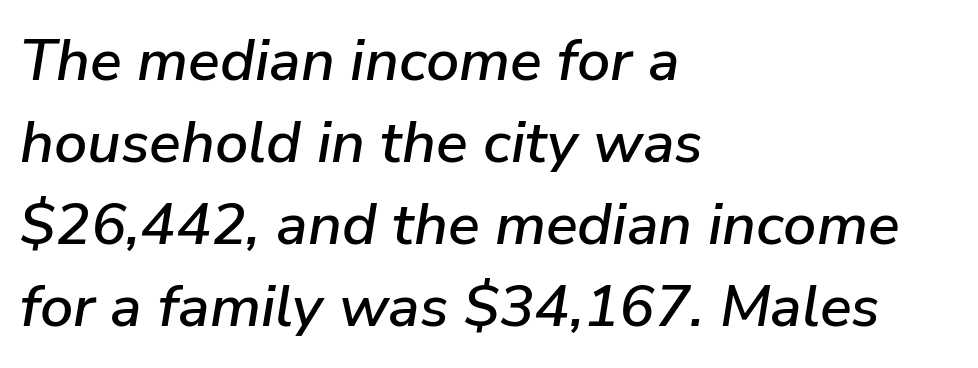
Q: Is the text italic (slanted)? A: Yes, it leans right by about 9 degrees.
Q: Is the text underlined? A: No.
Q: How is the paragraph aligned? A: Left-aligned.
Q: Is the spacing between letters normal or unusually wide? A: Normal.
Q: Is the spacing between lines tight, normal or loose? A: Normal.
Q: Width (condensed, normal, or wide)? A: Normal.
Q: Stroke contrast? A: Low.
Q: x-height? A: Medium.
Q: Monospaced? A: No.
